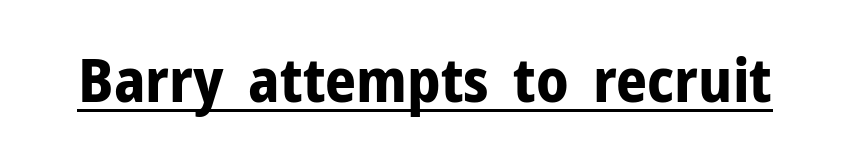
{"serif": "no", "italic": "no", "bold": "yes", "weight": "bold", "width": "normal", "stroke_contrast": "low", "x_height": "medium", "monospaced": "no", "underline": "yes", "letter_spacing": "normal", "letter_spacing_em": 0.0, "glyph_px": 61}
